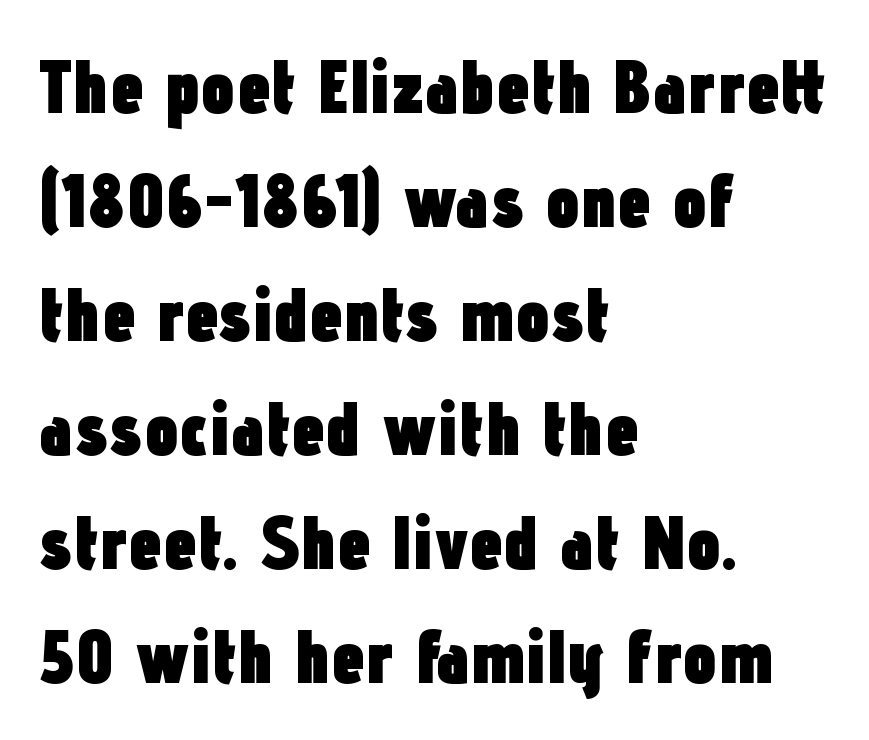
{"serif": "no", "italic": "no", "bold": "yes", "weight": "heavy", "width": "condensed", "stroke_contrast": "low", "x_height": "medium", "monospaced": "no", "underline": "no", "align": "left", "line_spacing": "normal", "line_spacing_ratio": 1.5, "letter_spacing": "normal", "letter_spacing_em": 0.0, "glyph_px": 76}
